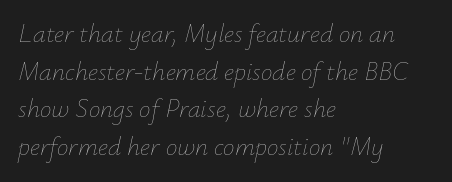
Regular leading. Notice how the passage keeps a crisp vertical edge on the left only. Stems here are at most as thick as an everyday book face. The whole block is typeset with a tilt. Rule under the text: the space is simply empty. The gaps between neighbouring characters are ordinary and unremarkable.
